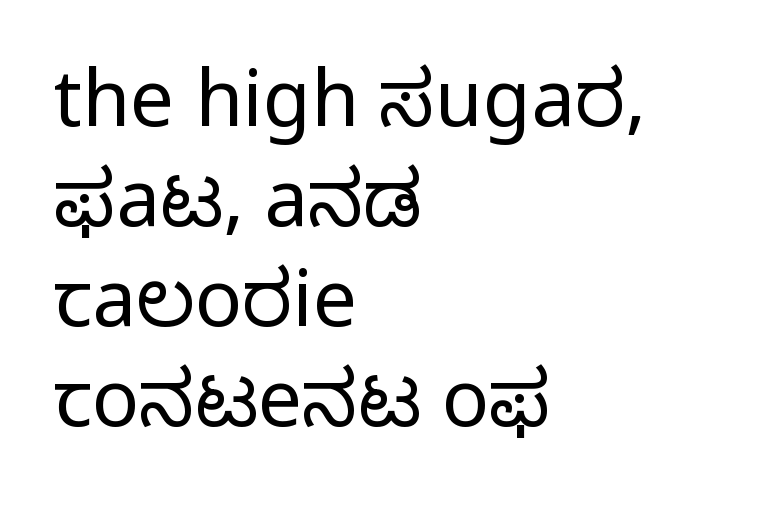
The line texture is even and compact thanks to regular tracking. The block of text has a typical density, with ordinary space between rows. Is the type heavy? It reads as light-to-regular instead. Unlike italic type, these characters show no tilt at all. A sans-serif font was chosen for this passage.
